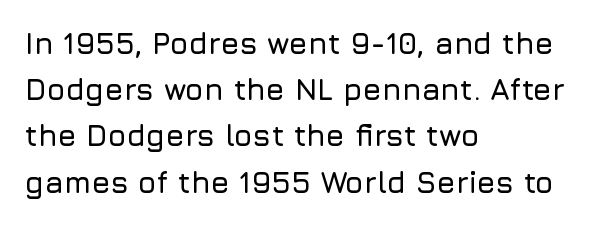
The designer left line spacing at the default. A sans-serif font was chosen for this passage. The lettering stays uniformly vertical, giving the passage a roman look. Type without underlining. Visually the block forms a straight wall on the left and a jagged coastline on the right.
